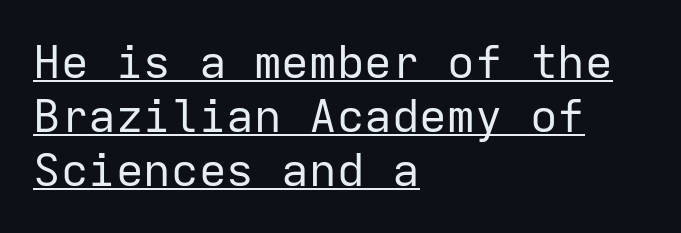
The image shows 46 px regular-weight sans-serif type, upright, monospaced; set left-aligned, line spacing 1.17x, normal letter spacing, underlined; low stroke contrast and a medium x-height.
